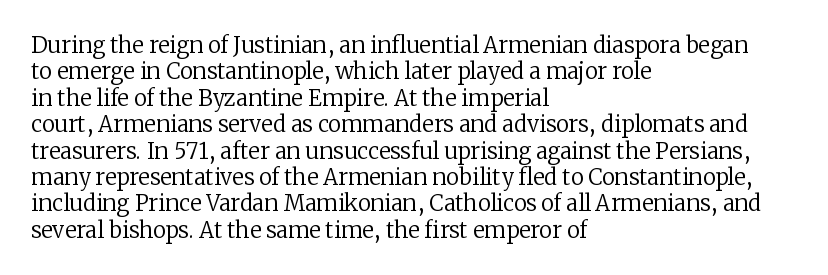
Q: Is the text bold? A: No.
Q: Is the text italic (slanted)? A: No, it is upright.
Q: Is the text underlined? A: No.
Q: How is the paragraph aligned? A: Left-aligned.
Q: Is the spacing between letters normal or unusually wide? A: Normal.
